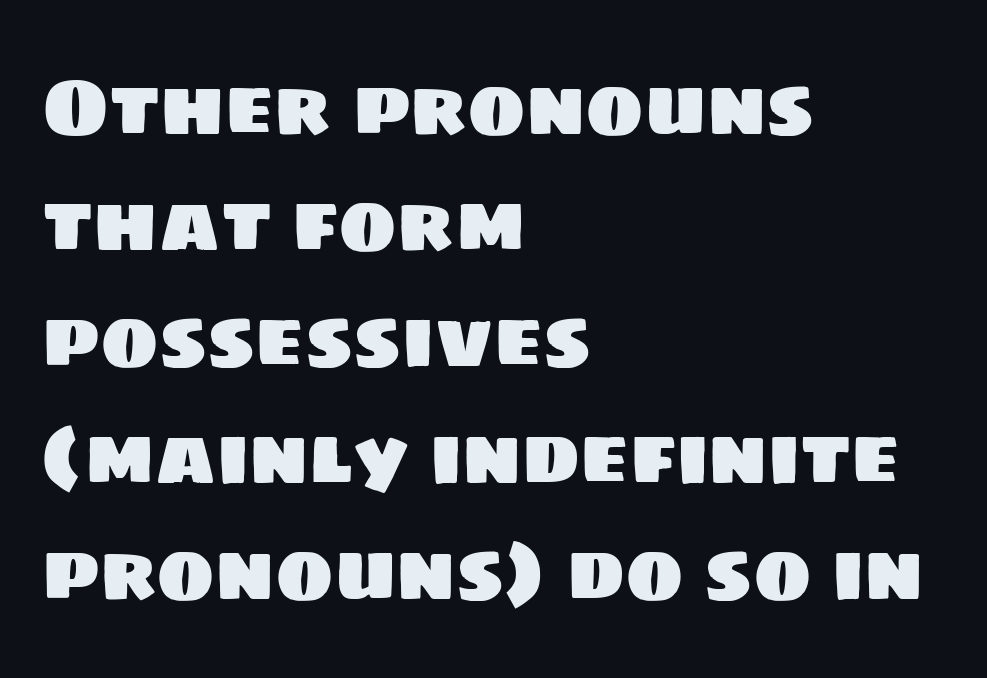
{"serif": "no", "width": "normal", "stroke_contrast": "low", "x_height": "large", "monospaced": "no", "underline": "no", "align": "left", "line_spacing": "normal", "line_spacing_ratio": 1.49, "letter_spacing": "normal", "letter_spacing_em": 0.0, "glyph_px": 78}
